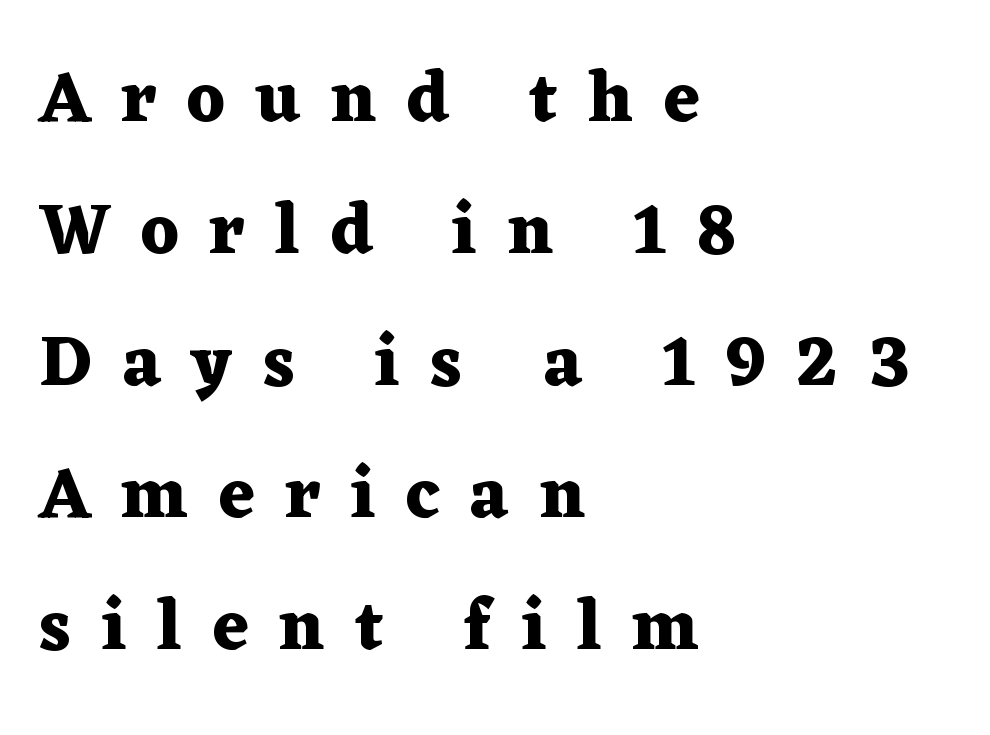
{"serif": "yes", "italic": "no", "bold": "yes", "weight": "heavy", "width": "wide", "stroke_contrast": "medium", "x_height": "medium", "monospaced": "no", "underline": "no", "align": "left", "line_spacing_ratio": 1.86, "letter_spacing": "wide", "letter_spacing_em": 0.43, "glyph_px": 71}
